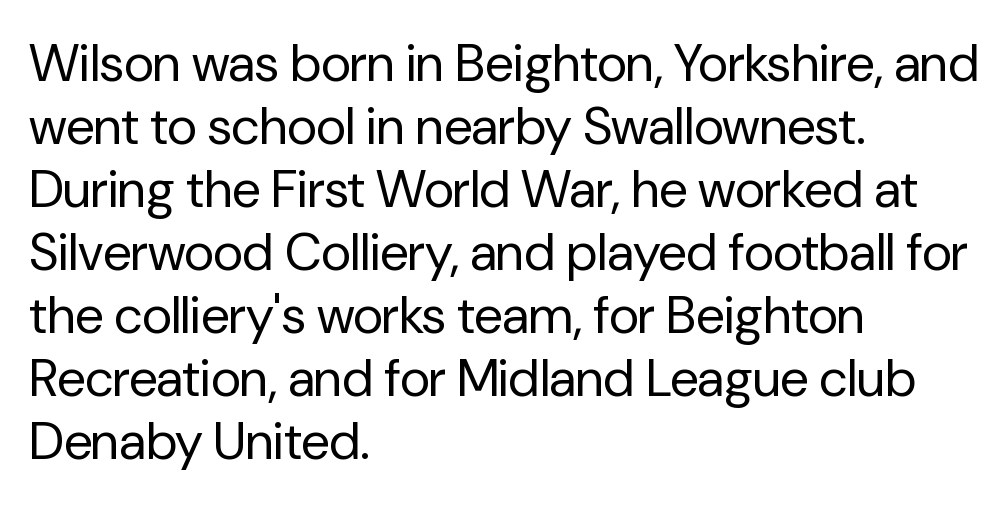
The string is rendered with underlining switched off. It's the straight-up-and-down kind of type. The letters advance in unequal steps, a hallmark of proportional type. Where is the straight margin? On the left. The passage shown is typeset with a sans-serif family. The tracking reads as untouched default to a designer's eye.
